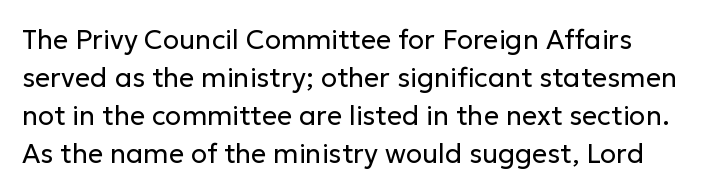
{"italic": "no", "bold": "no", "underline": "no", "line_spacing": "normal", "line_spacing_ratio": 1.41, "letter_spacing": "normal", "letter_spacing_em": 0.0, "glyph_px": 27}
